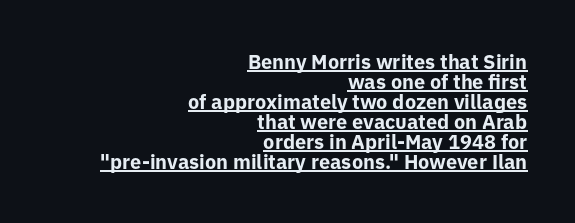
The image shows 20 px bold type, upright; set right-aligned, tight line spacing (1.0x), normal letter spacing, underlined.
